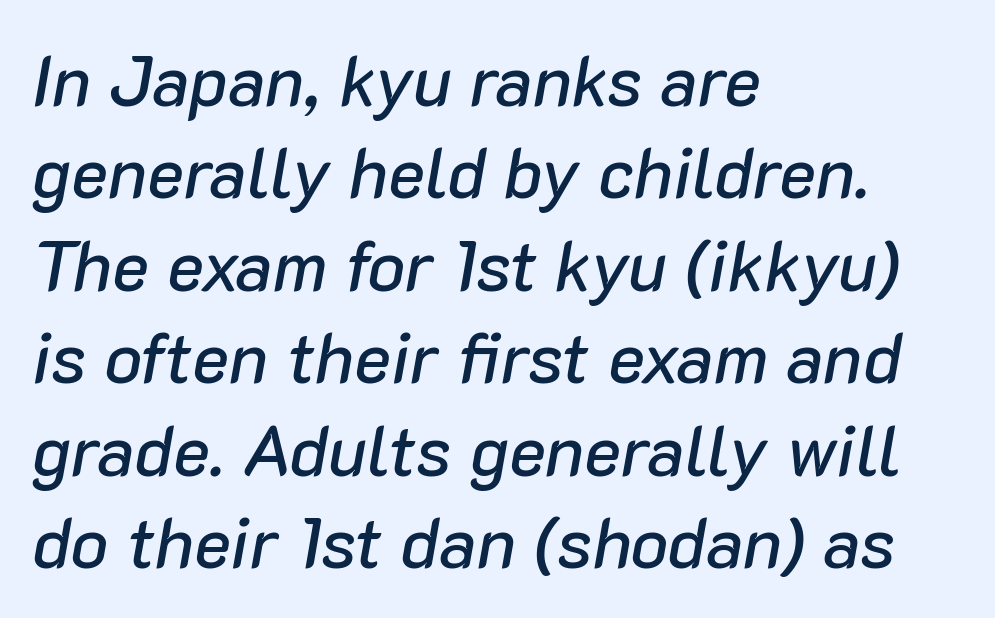
{"italic": "yes", "lean": "right", "slant_degrees": 10, "width": "normal", "stroke_contrast": "low", "x_height": "medium", "monospaced": "no", "underline": "no", "align": "left", "line_spacing": "normal", "line_spacing_ratio": 1.32, "letter_spacing": "normal", "letter_spacing_em": 0.0, "glyph_px": 70}
